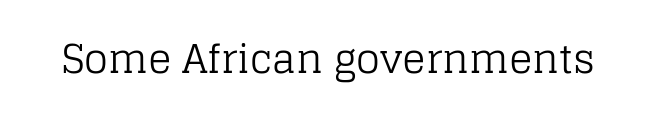
Short note: letters normally spaced. Only glyphs here, with clear space below each row. A light-to-regular cut is what we see here. You can tell from the footed stems that serif type was used. Posture: straight, roman, zero tilt.
